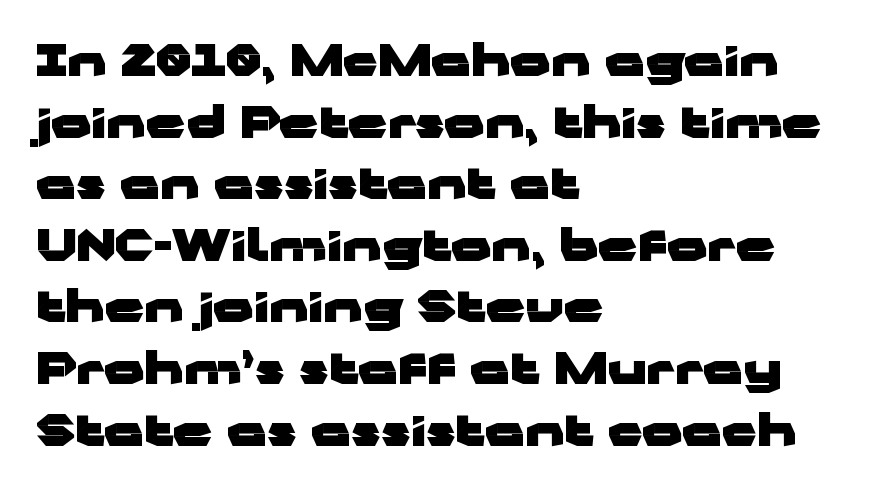
A typesetter would label this face a sans. Its strokes are broad and dark, the hallmark of bold type. Plain, unruled lines of type. You can tell it's not italic because the verticals are truly vertical. This sample keeps an unexceptional amount of space between lines.
